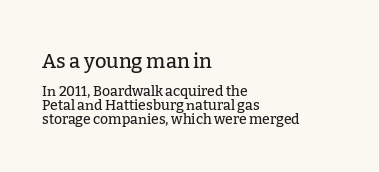
The image shows 20 px text type, upright; set left-aligned, tight line spacing (0.99x), normal letter spacing, not underlined; the first (top) block is 1.43x larger.
